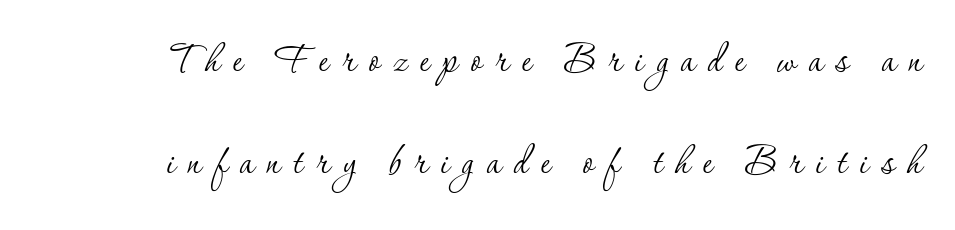
Note the varied advance widths — an 'i' is clearly narrower than an 'm'. The face looks like a standard text weight, possibly lighter. The block of text is sparse from top to bottom, with ample space between rows. There is plenty of visible air inserted between adjacent glyphs.
